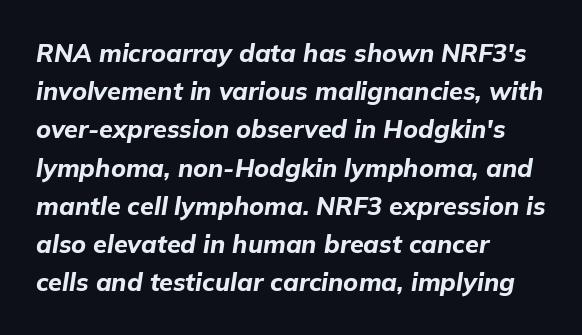
{"italic": "yes", "lean": "right", "slant_degrees": 9, "bold": "yes", "underline": "no", "align": "left", "line_spacing": "normal", "line_spacing_ratio": 1.53, "letter_spacing": "normal", "letter_spacing_em": 0.0, "glyph_px": 25}
